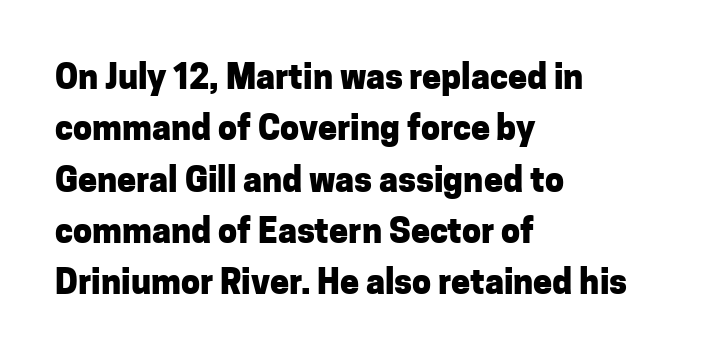
Q: Is the text bold? A: Yes.
Q: Is the text italic (slanted)? A: No, it is upright.
Q: Is the typeface a serif or a sans-serif typeface? A: Sans-serif.
Q: Is the text underlined? A: No.
Q: How is the paragraph aligned? A: Left-aligned.
Q: Is the spacing between letters normal or unusually wide? A: Normal.
Q: Is the spacing between lines tight, normal or loose? A: Normal.
Q: Width (condensed, normal, or wide)? A: Normal.
Q: Stroke contrast? A: Low.
Q: x-height? A: Medium.
Q: Monospaced? A: No.
